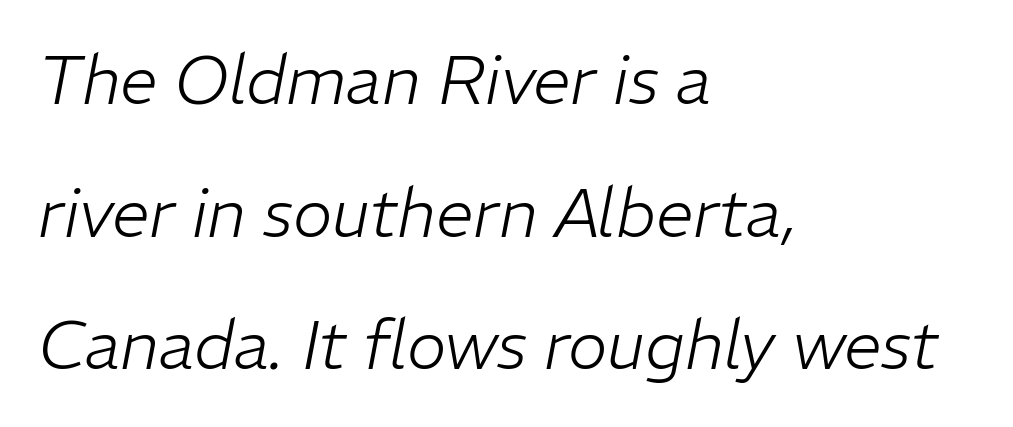
Q: Is the text bold? A: No.
Q: Is the text italic (slanted)? A: Yes, it leans right by about 11 degrees.
Q: Is the text underlined? A: No.
Q: How is the paragraph aligned? A: Left-aligned.
Q: Is the spacing between letters normal or unusually wide? A: Normal.
Q: Is the spacing between lines tight, normal or loose? A: Loose.
Q: Width (condensed, normal, or wide)? A: Normal.
Q: Stroke contrast? A: Low.
Q: x-height? A: Medium.
Q: Monospaced? A: No.
